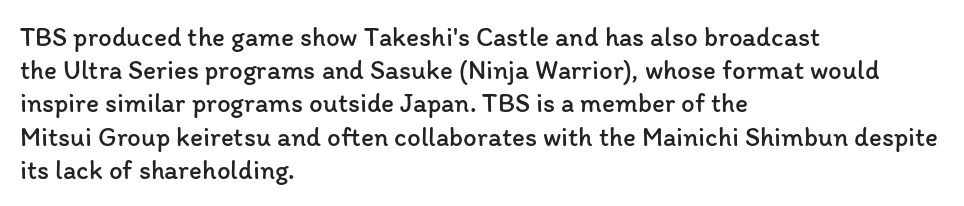
Q: Is the text bold? A: No.
Q: Is the text italic (slanted)? A: No, it is upright.
Q: Is the text underlined? A: No.
Q: How is the paragraph aligned? A: Left-aligned.
Q: Is the spacing between letters normal or unusually wide? A: Normal.
